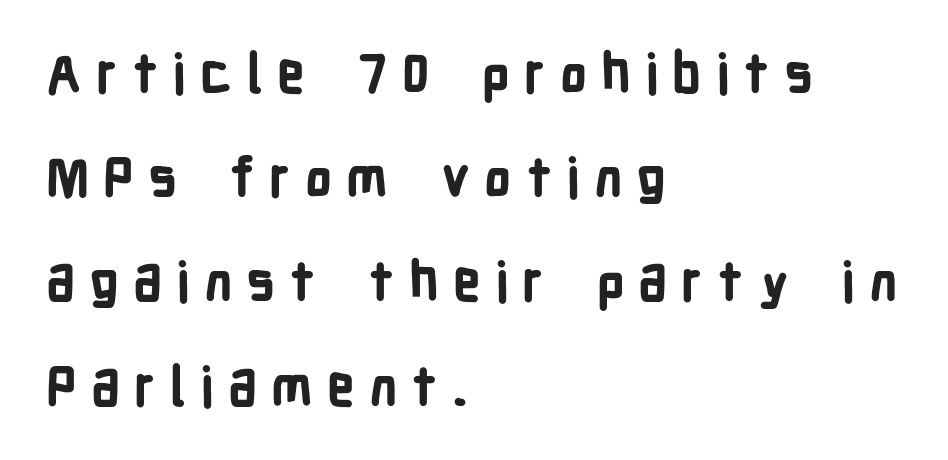
Q: Is the text bold? A: Yes.
Q: Is the text italic (slanted)? A: No, it is upright.
Q: Is the typeface a serif or a sans-serif typeface? A: Sans-serif.
Q: Is the text underlined? A: No.
Q: How is the paragraph aligned? A: Left-aligned.
Q: Is the spacing between letters normal or unusually wide? A: Unusually wide.
Q: Is the spacing between lines tight, normal or loose? A: Loose.
Q: Width (condensed, normal, or wide)? A: Condensed.
Q: Stroke contrast? A: Low.
Q: x-height? A: Medium.
Q: Monospaced? A: No.
